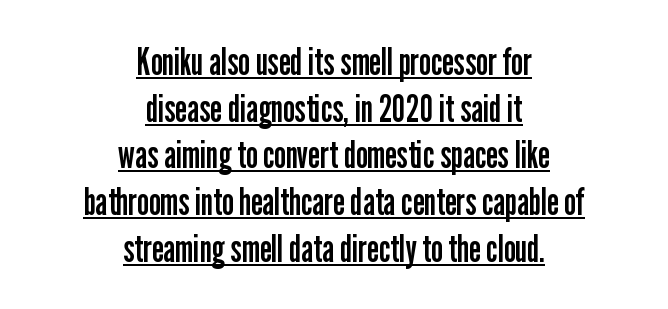
Q: Is the text bold? A: No.
Q: Is the text italic (slanted)? A: No, it is upright.
Q: Is the typeface a serif or a sans-serif typeface? A: Sans-serif.
Q: Is the text underlined? A: Yes.
Q: How is the paragraph aligned? A: Centered.
Q: Is the spacing between letters normal or unusually wide? A: Normal.
Q: Width (condensed, normal, or wide)? A: Condensed.
Q: Stroke contrast? A: Low.
Q: x-height? A: Medium.
Q: Monospaced? A: No.
